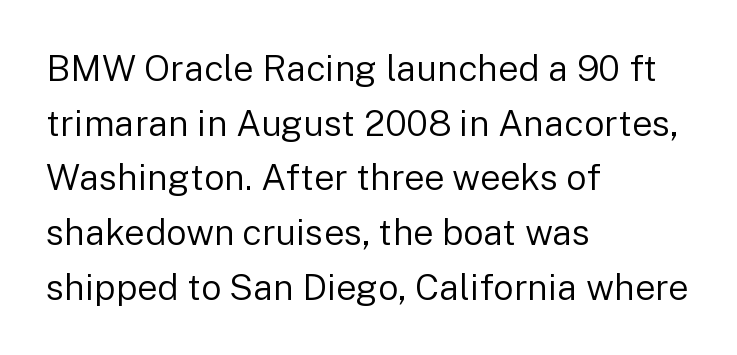
These lines were composed using upright roman letters. The lines are quadded left. Letterform terminals end flat and unadorned throughout the passage. The face used here is proportionally spaced, like ordinary book or web type. Each row of text sits above clean, open space. Heft: none added — not bold.
